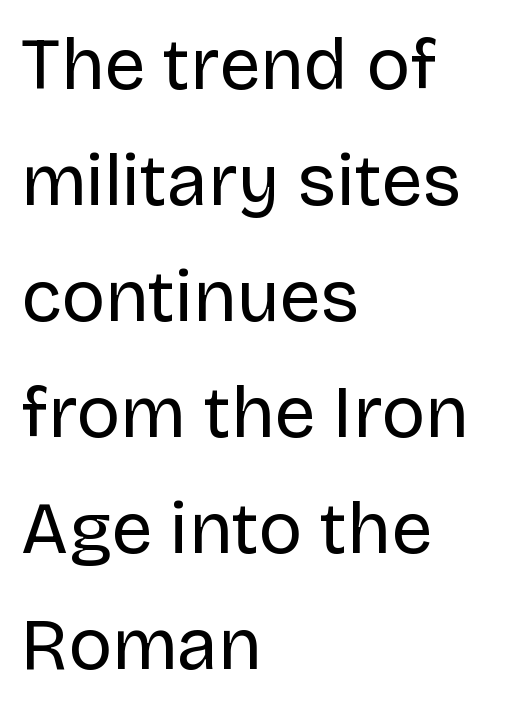
Stroke mass is kept to a normal reading level or below. The lines are quadded left. The zone under the glyphs is completely vacant. These lines were composed using upright roman letters. The typeface chosen for these lines omits serifs. The lines sit at an ordinary, default distance from one another.
